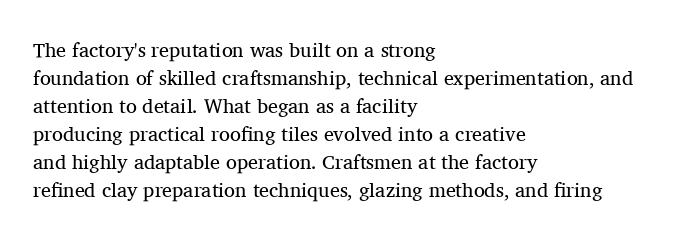
A roman cut, with each character standing at attention. Compared with a centered layout, this one pins lines to the left instead. Evenly set lines give the paragraph a standard silhouette. Heft: none added — not bold. The baseline area is clear.
